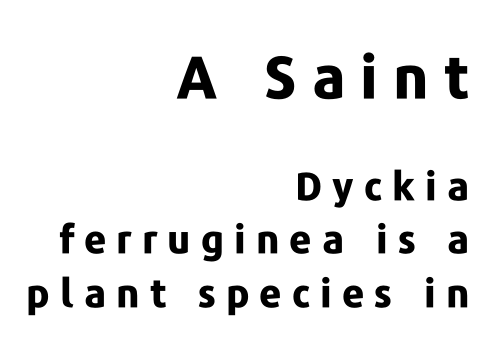
{"serif": "no", "italic": "no", "bold": "yes", "weight": "bold", "width": "normal", "stroke_contrast": "low", "x_height": "medium", "monospaced": "no", "underline": "no", "align": "right", "line_spacing": "normal", "line_spacing_ratio": 1.37, "letter_spacing": "wide", "letter_spacing_em": 0.26, "larger_block": "first", "size_ratio": 1.51, "glyph_px": 59}
